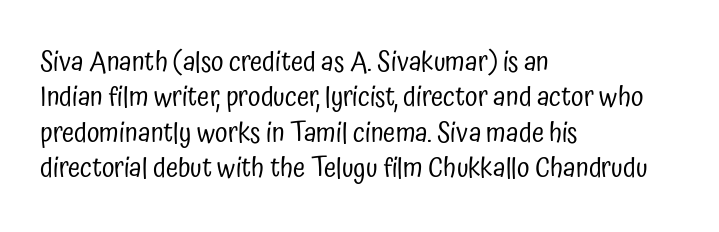
The words here are not underlined. Nothing sits at the stroke ends, so this counts as sans-serif. Caption: multi-line text, flush left, ragged right. This sample keeps an unexceptional amount of space between lines. Nothing heavy about these letters — not bold at all. Nobody touched the tracking dial on this one.
